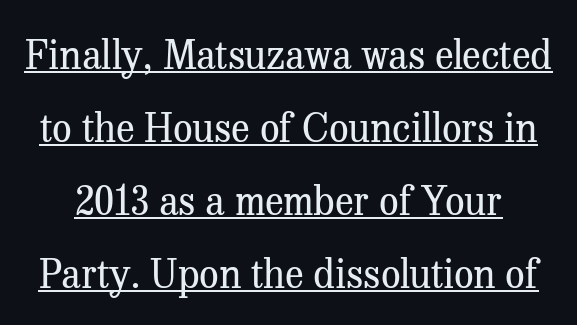
Q: Is the text bold? A: No.
Q: Is the text italic (slanted)? A: No, it is upright.
Q: Is the typeface a serif or a sans-serif typeface? A: Serif.
Q: Is the text underlined? A: Yes.
Q: Is the spacing between letters normal or unusually wide? A: Normal.
Q: Width (condensed, normal, or wide)? A: Normal.
Q: Stroke contrast? A: Medium.
Q: x-height? A: Medium.
Q: Monospaced? A: No.
